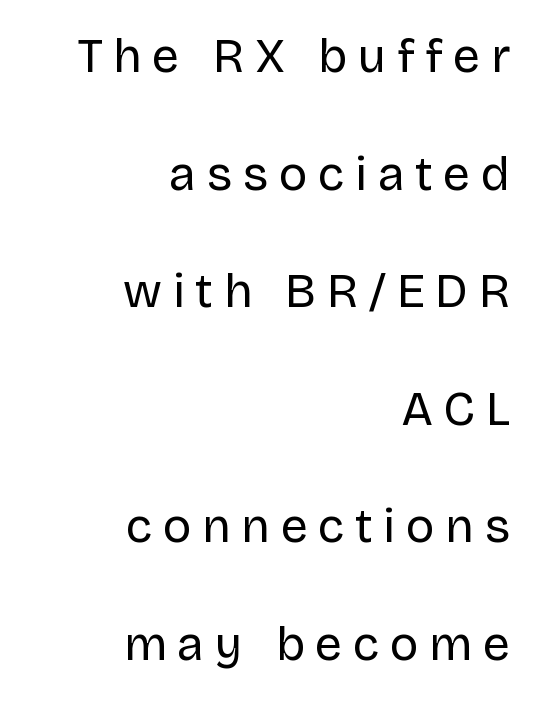
{"serif": "no", "italic": "no", "bold": "no", "weight": "regular", "width": "normal", "stroke_contrast": "low", "x_height": "large", "monospaced": "no", "underline": "no", "align": "right", "line_spacing": "loose", "line_spacing_ratio": 2.45, "letter_spacing": "wide", "letter_spacing_em": 0.22, "glyph_px": 48}
